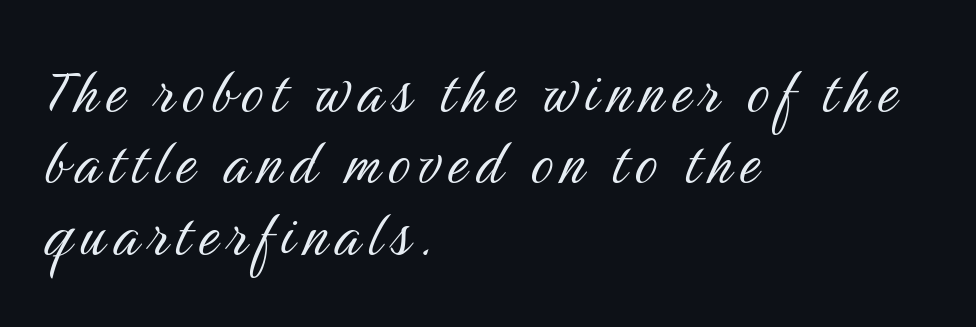
The image shows 70 px light, condensed sans-serif type; set left-aligned, tight line spacing (1.02x), not underlined; medium stroke contrast and a medium x-height.
